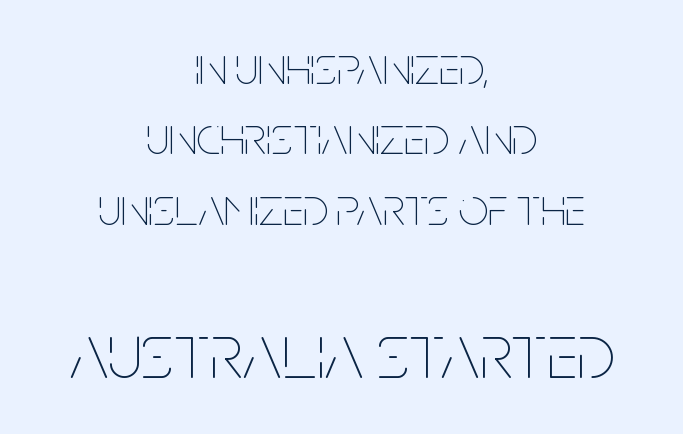
The image shows 79 px thin, condensed type, upright; set centered, normal line spacing (1.33x), normal letter spacing, not underlined; the second (bottom) block is 1.49x larger; low stroke contrast and a large x-height.
